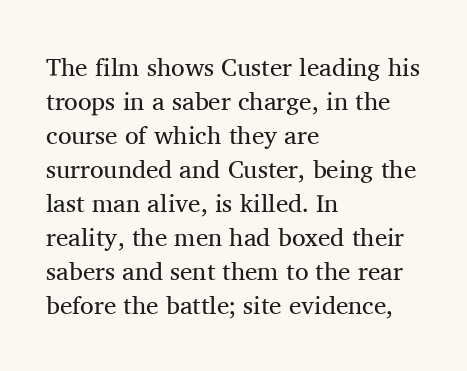
The image shows 25 px text type, upright; set left-aligned, normal line spacing (1.36x), normal letter spacing, not underlined.
